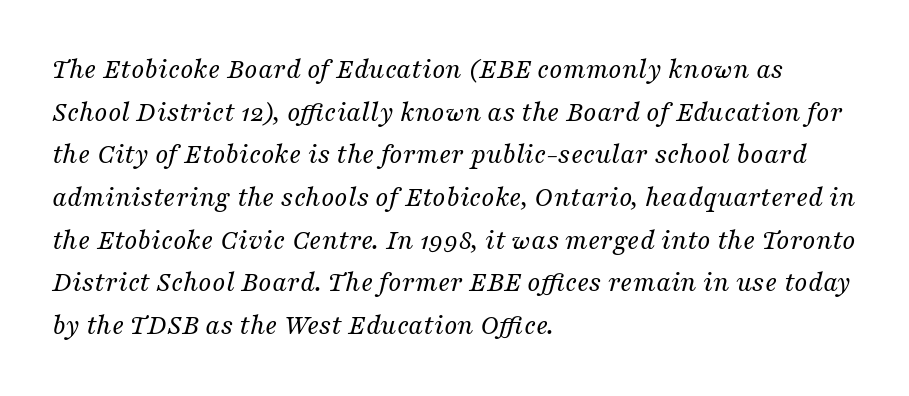
Q: Is the text bold? A: No.
Q: Is the text italic (slanted)? A: Yes, it leans right by about 16 degrees.
Q: Is the typeface a serif or a sans-serif typeface? A: Serif.
Q: Is the text underlined? A: No.
Q: How is the paragraph aligned? A: Left-aligned.
Q: Is the spacing between letters normal or unusually wide? A: Normal.
Q: Is the spacing between lines tight, normal or loose? A: Normal.
Q: Width (condensed, normal, or wide)? A: Normal.
Q: Stroke contrast? A: Medium.
Q: x-height? A: Medium.
Q: Monospaced? A: No.
